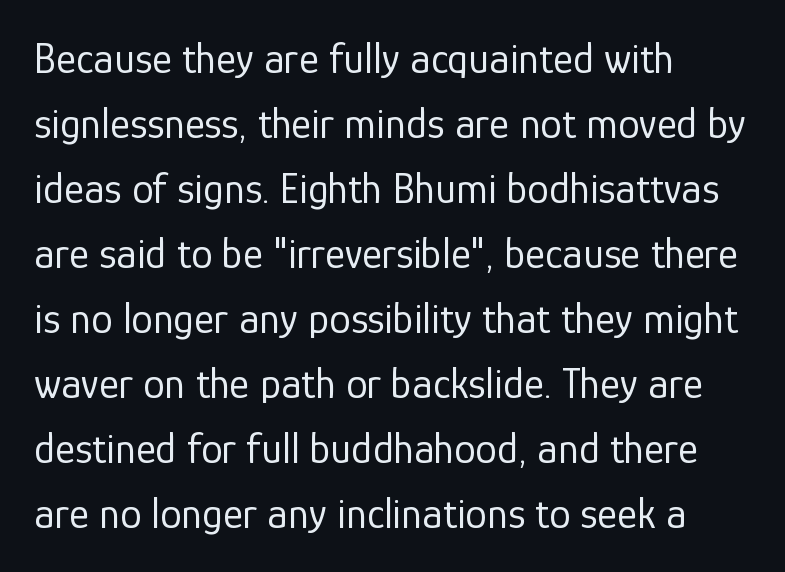
Honestly, there is no underline to notice here at all. The rendering uses a moderate line-height, typical for paragraphs. You can tell from the bare stems that sans-serif type was used. Posture: straight, roman, zero tilt. Stroke mass is kept to a normal reading level or below.
